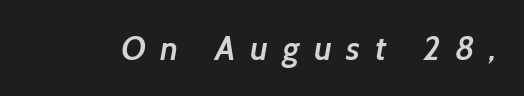
Type without underlining. The typesetting leans somewhat heavy: a semibold. Note the varied advance widths — an 'i' is clearly narrower than an 'm'. Tracking value appears strongly positive — letters spread wide. Examine the stroke ends and you'll find no serifs.
